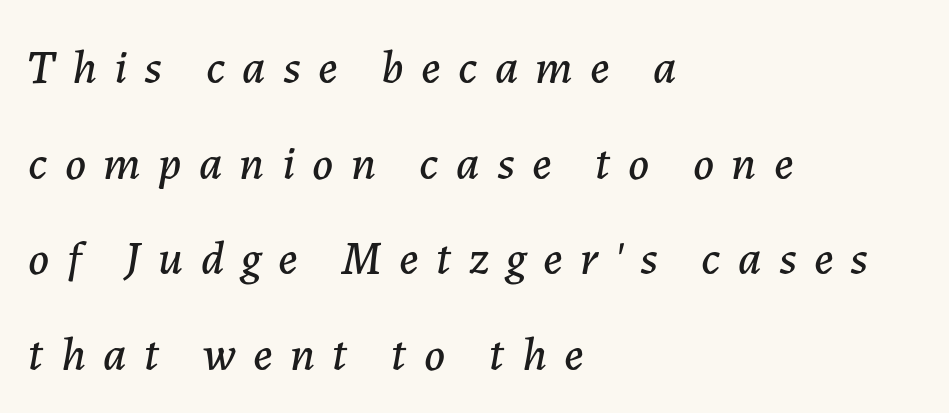
Widely set lines give the paragraph a tall, airy silhouette. Proportional: the letters do not fall into vertical columns. The specimen reads as italic at a glance. Line beginnings align vertically; line endings do not. Rule under the text: the space is simply empty.
